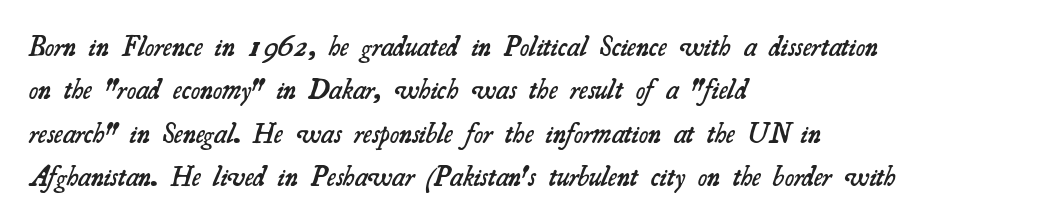
The image shows 28 px semibold serif type; set left-aligned, normal line spacing (1.55x), normal letter spacing, not underlined; medium stroke contrast and a small x-height.
